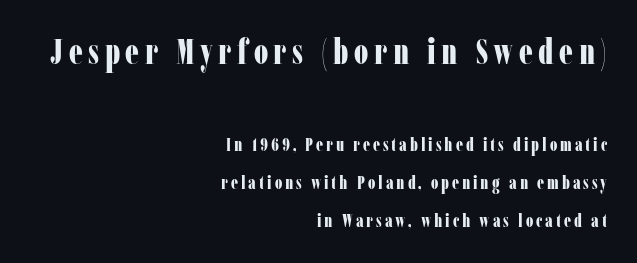
Q: Is the text bold? A: Yes.
Q: Is the text italic (slanted)? A: No, it is upright.
Q: Is the typeface a serif or a sans-serif typeface? A: Serif.
Q: Is the text underlined? A: No.
Q: How is the paragraph aligned? A: Right-aligned.
Q: Is the spacing between lines tight, normal or loose? A: Loose.
Q: Which block of text is set in a larger size, the first (top) or the second (bottom)? A: The first (top) one.
Q: Width (condensed, normal, or wide)? A: Condensed.
Q: Stroke contrast? A: Low.
Q: x-height? A: Medium.
Q: Monospaced? A: No.
